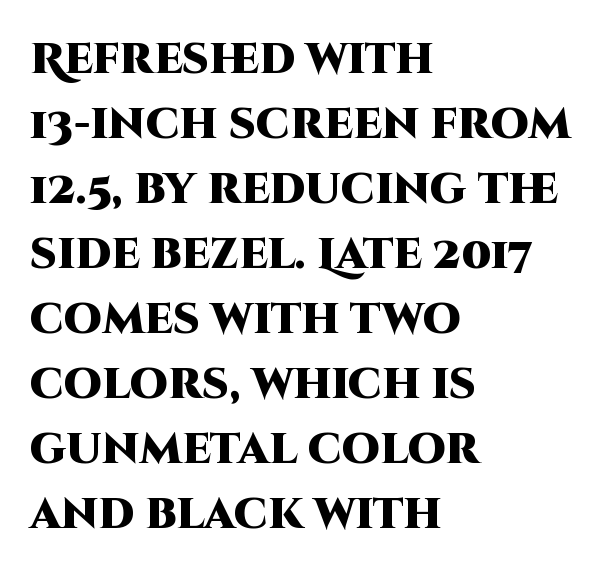
Q: Is the text bold? A: Yes.
Q: Is the text italic (slanted)? A: No, it is upright.
Q: Is the typeface a serif or a sans-serif typeface? A: Sans-serif.
Q: Is the text underlined? A: No.
Q: How is the paragraph aligned? A: Left-aligned.
Q: Is the spacing between letters normal or unusually wide? A: Normal.
Q: Is the spacing between lines tight, normal or loose? A: Normal.
Q: Width (condensed, normal, or wide)? A: Normal.
Q: Stroke contrast? A: High.
Q: x-height? A: Large.
Q: Monospaced? A: No.
